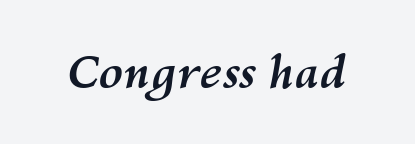
The image shows 45 px semibold type, italic (leaning right); set normal letter spacing, not underlined; medium stroke contrast and a medium x-height.
